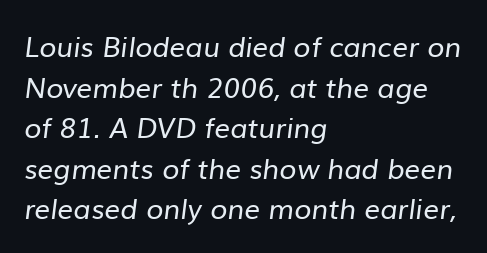
{"serif": "no", "bold": "no", "weight": "regular", "width": "normal", "stroke_contrast": "low", "x_height": "medium", "monospaced": "no", "underline": "no", "align": "left", "line_spacing": "normal", "line_spacing_ratio": 1.45, "letter_spacing": "normal", "letter_spacing_em": 0.0, "glyph_px": 28}
